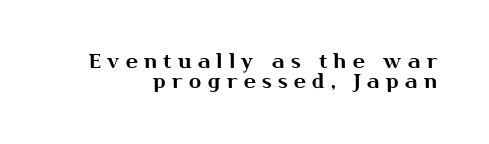
The image shows 20 px text type, upright; set right-aligned, tight line spacing (0.99x), unusually wide letter spacing (+0.32 em), not underlined.
